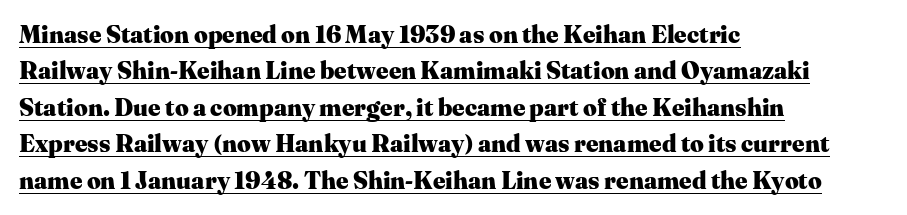
Q: Is the text bold? A: Yes.
Q: Is the text italic (slanted)? A: No, it is upright.
Q: Is the text underlined? A: Yes.
Q: How is the paragraph aligned? A: Left-aligned.
Q: Is the spacing between letters normal or unusually wide? A: Normal.
Q: Is the spacing between lines tight, normal or loose? A: Normal.
